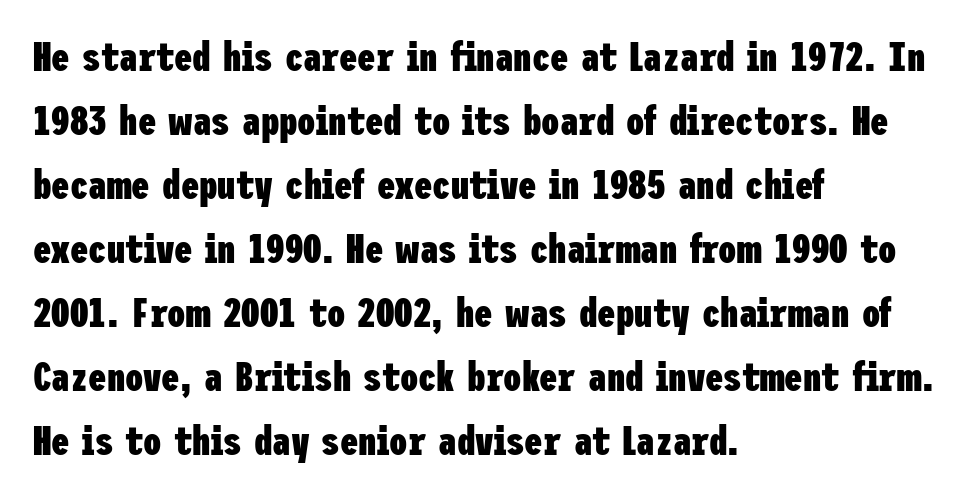
The image shows 41 px heavy, condensed sans-serif type, upright; set left-aligned, normal line spacing (1.56x), normal letter spacing, not underlined; low stroke contrast and a medium x-height.
